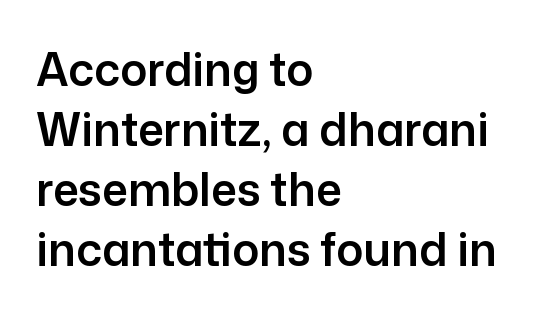
The image shows 45 px sans-serif type, upright; set left-aligned, normal line spacing (1.33x), normal letter spacing, not underlined; low stroke contrast and a medium x-height.
